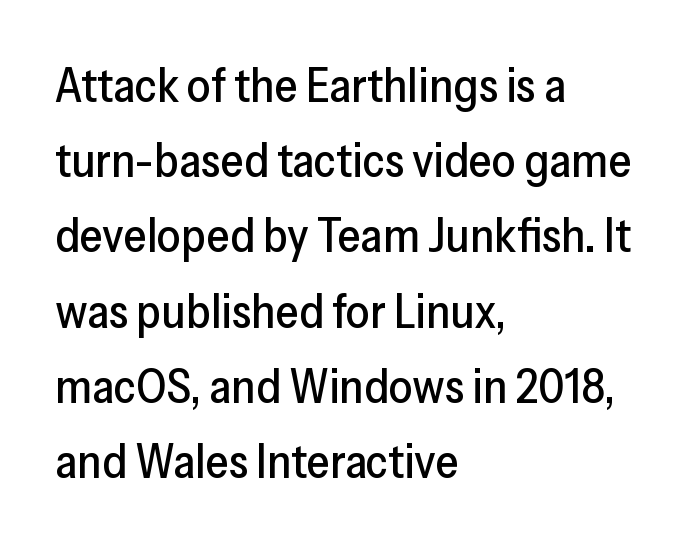
{"serif": "no", "italic": "no", "width": "normal", "stroke_contrast": "low", "x_height": "medium", "monospaced": "no", "underline": "no", "align": "left", "line_spacing": "normal", "line_spacing_ratio": 1.6, "letter_spacing": "normal", "letter_spacing_em": 0.0, "glyph_px": 47}
